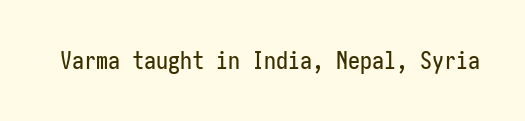
Observe the ordinary spacing: letters are neighbours, not strangers. Underline: absent. Rendered with straight, roman letterforms.
